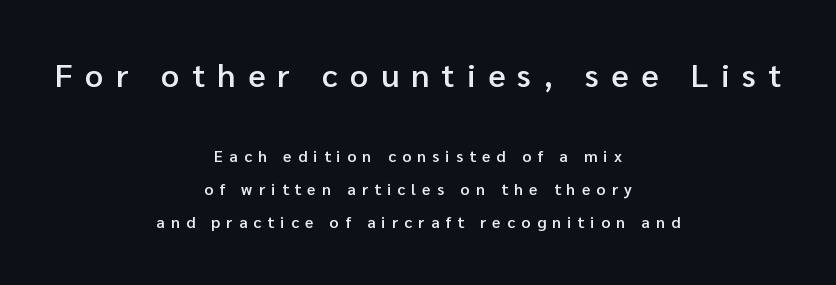
{"serif": "no", "italic": "no", "bold": "semi", "weight": "semibold", "width": "normal", "stroke_contrast": "low", "x_height": "medium", "monospaced": "no", "underline": "no", "align": "center", "line_spacing": "loose", "line_spacing_ratio": 2.07, "letter_spacing": "wide", "letter_spacing_em": 0.39, "larger_block": "first", "size_ratio": 2.0, "glyph_px": 32}
